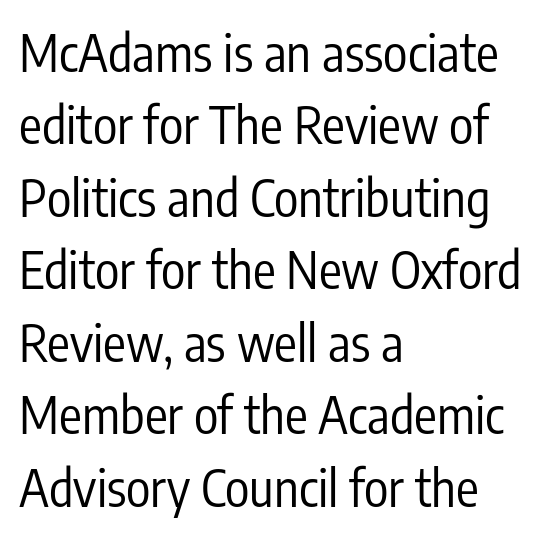
Q: Is the text bold? A: No.
Q: Is the text italic (slanted)? A: No, it is upright.
Q: Is the typeface a serif or a sans-serif typeface? A: Sans-serif.
Q: Is the text underlined? A: No.
Q: How is the paragraph aligned? A: Left-aligned.
Q: Is the spacing between letters normal or unusually wide? A: Normal.
Q: Is the spacing between lines tight, normal or loose? A: Normal.
Q: Width (condensed, normal, or wide)? A: Condensed.
Q: Stroke contrast? A: Low.
Q: x-height? A: Medium.
Q: Monospaced? A: No.
